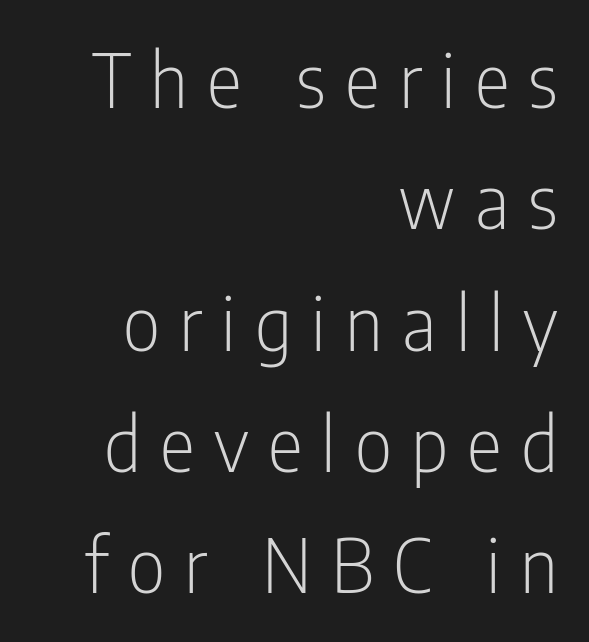
The image shows 74 px light, condensed sans-serif type, upright; set right-aligned, normal line spacing (1.64x), unusually wide letter spacing (+0.26 em), not underlined; low stroke contrast and a medium x-height.
